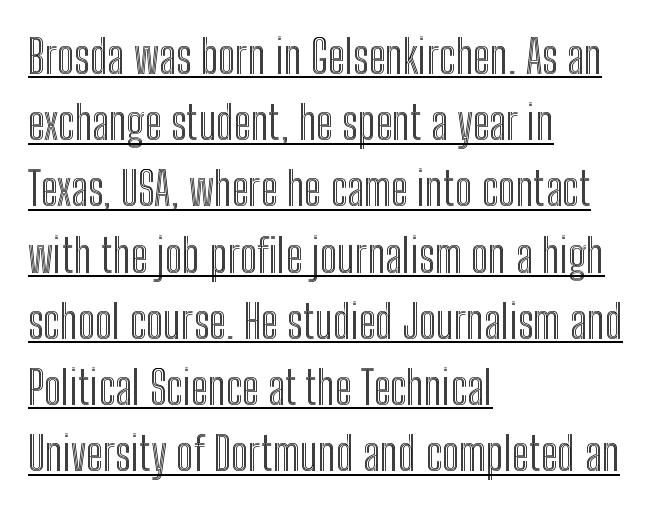
{"italic": "no", "width": "condensed", "x_height": "medium", "monospaced": "no", "underline": "yes", "align": "left", "line_spacing": "normal", "line_spacing_ratio": 1.44, "letter_spacing": "normal", "letter_spacing_em": 0.0, "glyph_px": 46}
